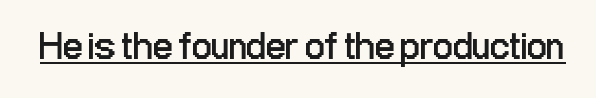
{"serif": "no", "italic": "no", "bold": "no", "weight": "regular", "width": "condensed", "stroke_contrast": "low", "x_height": "medium", "monospaced": "no", "underline": "yes", "letter_spacing": "normal", "letter_spacing_em": 0.0, "glyph_px": 39}
